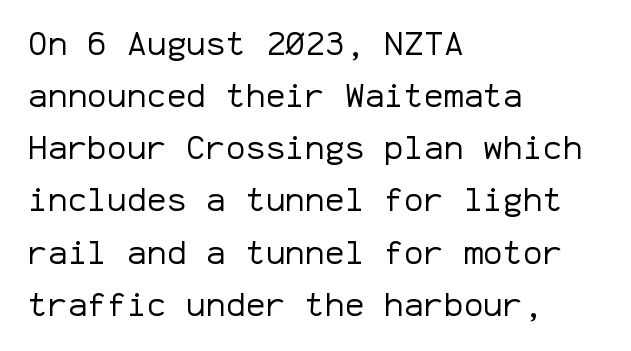
Compared with a centered layout, this one pins lines to the left instead. Regular leading. Each letter, wide or thin by design, is forced into the same width here. Glance below the letters and you will spot only blank space.
